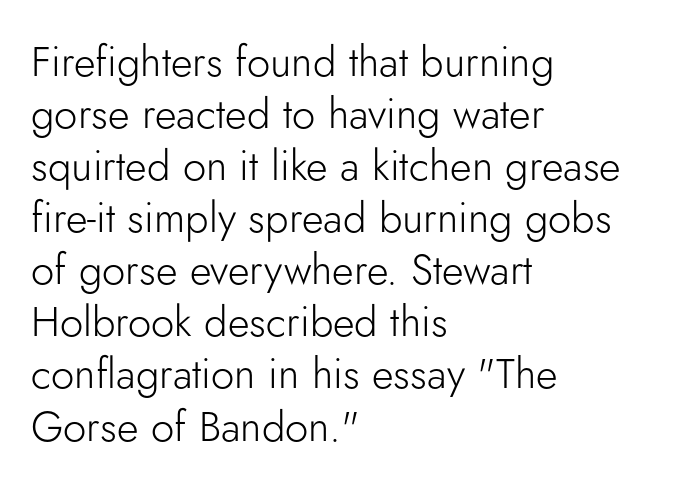
{"serif": "no", "italic": "no", "bold": "no", "weight": "light", "width": "normal", "stroke_contrast": "low", "x_height": "small", "monospaced": "no", "underline": "no", "align": "left", "line_spacing_ratio": 1.24, "letter_spacing": "normal", "letter_spacing_em": 0.0, "glyph_px": 42}
